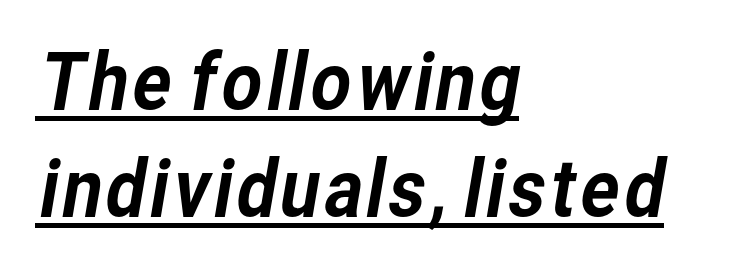
Q: Is the typeface a serif or a sans-serif typeface? A: Sans-serif.
Q: Is the text underlined? A: Yes.
Q: How is the paragraph aligned? A: Left-aligned.
Q: Is the spacing between letters normal or unusually wide? A: Normal.
Q: Is the spacing between lines tight, normal or loose? A: Normal.
Q: Width (condensed, normal, or wide)? A: Normal.
Q: Stroke contrast? A: Low.
Q: x-height? A: Medium.
Q: Monospaced? A: No.
